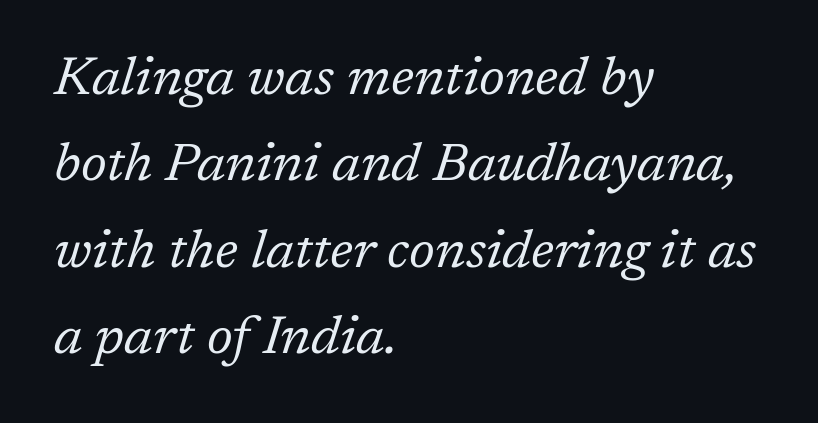
The image shows 54 px regular-weight serif type, italic (leaning right); set left-aligned, normal line spacing (1.6x), normal letter spacing, not underlined; low stroke contrast and a medium x-height.
